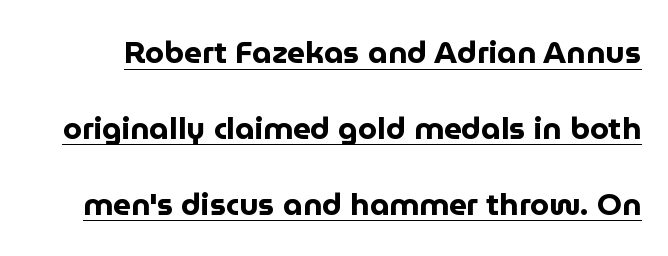
The sample's only ornament is a line tracing under the words. Observe the ordinary spacing: letters are neighbours, not strangers. This sample has the flowing, uneven cadence of proportional lettering. Summary of vertical rhythm: relaxed, with wide interline spacing.
